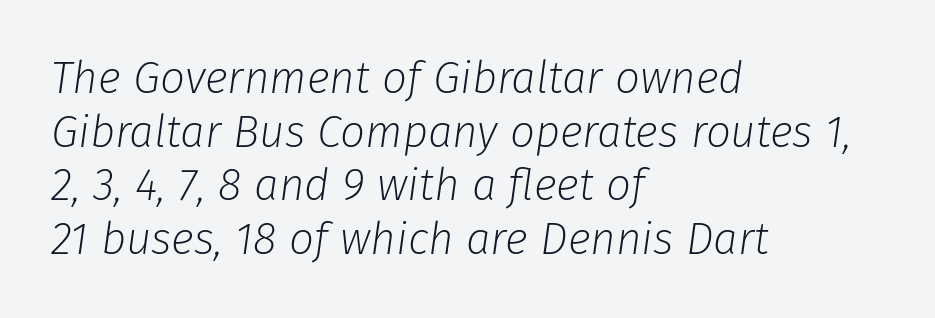
Q: Is the text bold? A: No.
Q: Is the text italic (slanted)? A: Yes, it leans right by about 8 degrees.
Q: Is the text underlined? A: No.
Q: How is the paragraph aligned? A: Left-aligned.
Q: Is the spacing between letters normal or unusually wide? A: Normal.
Q: Width (condensed, normal, or wide)? A: Normal.
Q: Stroke contrast? A: Low.
Q: x-height? A: Medium.
Q: Monospaced? A: No.
